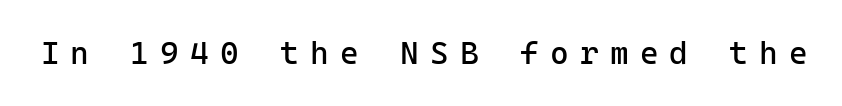
The image shows 32 px regular-weight sans-serif type, upright, monospaced; set unusually wide letter spacing (+0.35 em), not underlined; low stroke contrast and a medium x-height.
